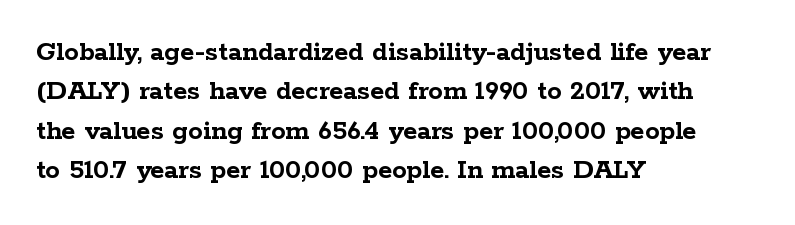
Q: Is the text bold? A: Yes.
Q: Is the text italic (slanted)? A: No, it is upright.
Q: Is the typeface a serif or a sans-serif typeface? A: Serif.
Q: Is the text underlined? A: No.
Q: How is the paragraph aligned? A: Left-aligned.
Q: Is the spacing between letters normal or unusually wide? A: Normal.
Q: Is the spacing between lines tight, normal or loose? A: Normal.
Q: Width (condensed, normal, or wide)? A: Wide.
Q: Stroke contrast? A: Low.
Q: x-height? A: Medium.
Q: Monospaced? A: No.
